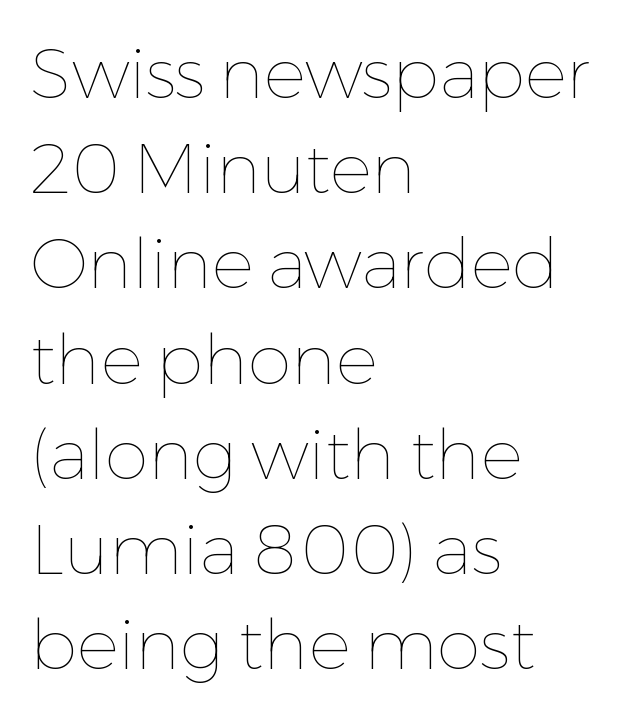
The image shows 70 px thin type, upright; set left-aligned, normal line spacing (1.36x), normal letter spacing, not underlined; low stroke contrast and a medium x-height.
